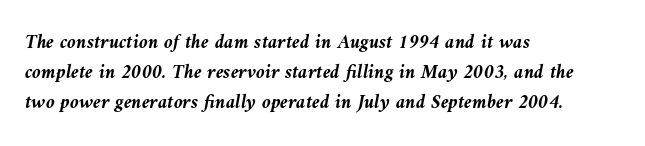
Q: Is the text bold? A: Yes.
Q: Is the text italic (slanted)? A: Yes, it leans left by about 10 degrees.
Q: Is the text underlined? A: No.
Q: How is the paragraph aligned? A: Left-aligned.
Q: Is the spacing between letters normal or unusually wide? A: Normal.
Q: Is the spacing between lines tight, normal or loose? A: Normal.
